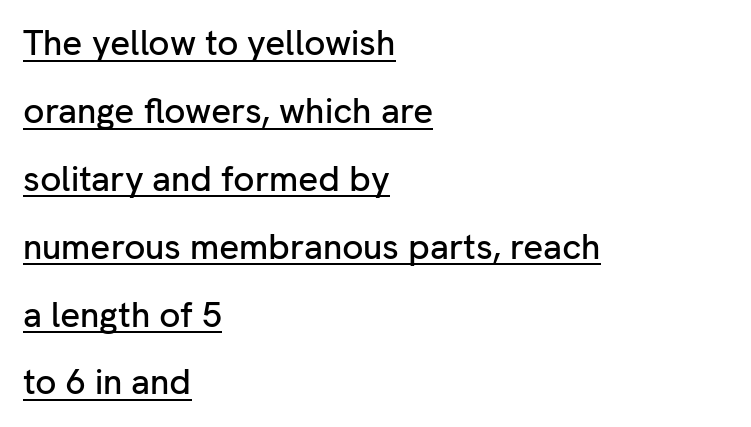
The image shows 35 px sans-serif type, upright; set left-aligned, loose line spacing (1.94x), normal letter spacing, underlined; low stroke contrast and a medium x-height.
